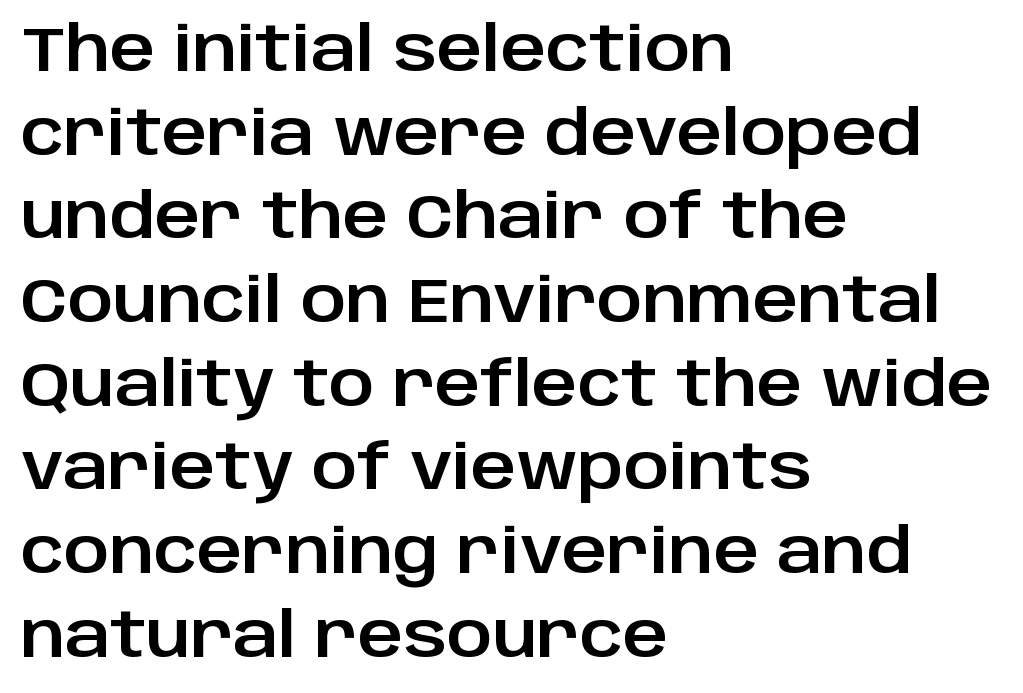
Q: Is the text italic (slanted)? A: No, it is upright.
Q: Is the typeface a serif or a sans-serif typeface? A: Sans-serif.
Q: Is the text underlined? A: No.
Q: How is the paragraph aligned? A: Left-aligned.
Q: Is the spacing between letters normal or unusually wide? A: Normal.
Q: Is the spacing between lines tight, normal or loose? A: Normal.
Q: Width (condensed, normal, or wide)? A: Normal.
Q: Stroke contrast? A: Low.
Q: x-height? A: Large.
Q: Monospaced? A: No.
